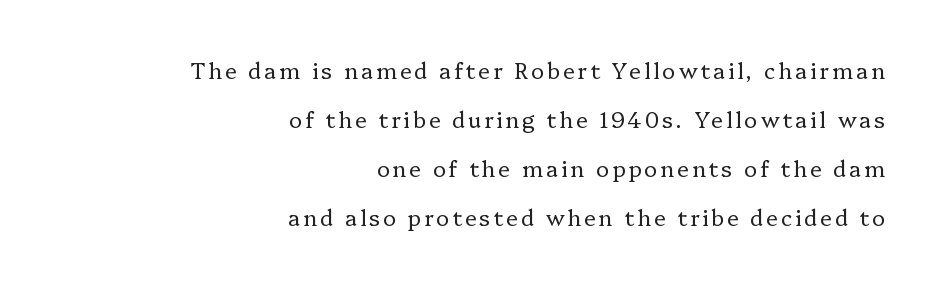
Clear beneath every line of the passage. Ink coverage per letter is moderate at most. The lettering holds an erect, upright posture throughout. Quick note: interline space is abundant. The text block is weighted toward the right margin, trailing off unevenly leftward.
